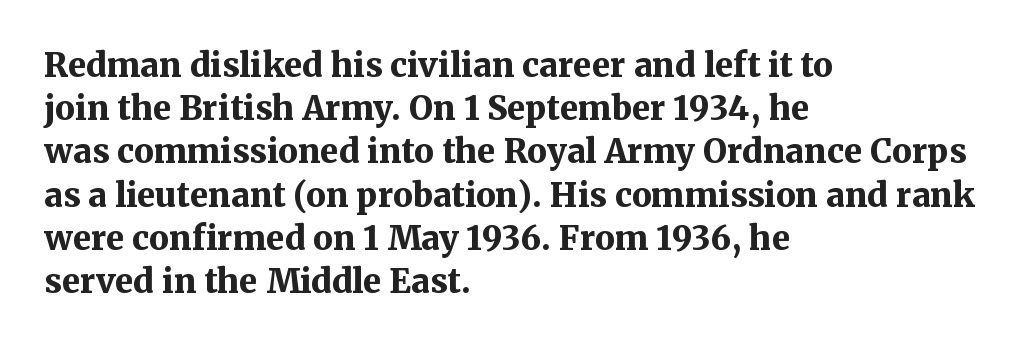
Q: Is the text bold? A: Yes.
Q: Is the text italic (slanted)? A: No, it is upright.
Q: Is the typeface a serif or a sans-serif typeface? A: Serif.
Q: Is the text underlined? A: No.
Q: How is the paragraph aligned? A: Left-aligned.
Q: Is the spacing between letters normal or unusually wide? A: Normal.
Q: Is the spacing between lines tight, normal or loose? A: Normal.
Q: Width (condensed, normal, or wide)? A: Normal.
Q: Stroke contrast? A: Medium.
Q: x-height? A: Medium.
Q: Monospaced? A: No.
